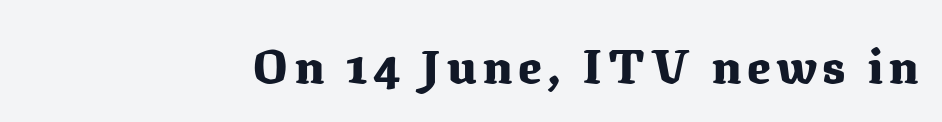
Q: Is the text bold? A: Yes.
Q: Is the text italic (slanted)? A: No, it is upright.
Q: Is the typeface a serif or a sans-serif typeface? A: Serif.
Q: Is the text underlined? A: No.
Q: How is the paragraph aligned? A: Right-aligned.
Q: Width (condensed, normal, or wide)? A: Normal.
Q: Stroke contrast? A: Medium.
Q: x-height? A: Medium.
Q: Monospaced? A: No.
